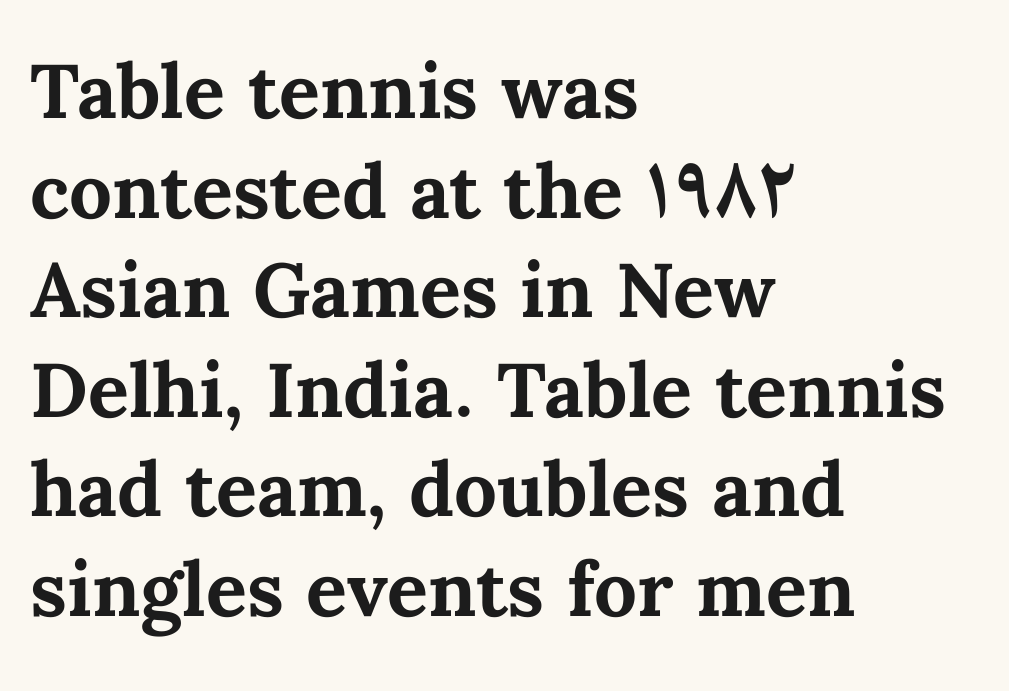
Q: Is the text bold? A: Yes.
Q: Is the text italic (slanted)? A: No, it is upright.
Q: Is the text underlined? A: No.
Q: How is the paragraph aligned? A: Left-aligned.
Q: Is the spacing between letters normal or unusually wide? A: Normal.
Q: Is the spacing between lines tight, normal or loose? A: Normal.
Q: Width (condensed, normal, or wide)? A: Normal.
Q: Stroke contrast? A: Medium.
Q: x-height? A: Medium.
Q: Monospaced? A: No.
